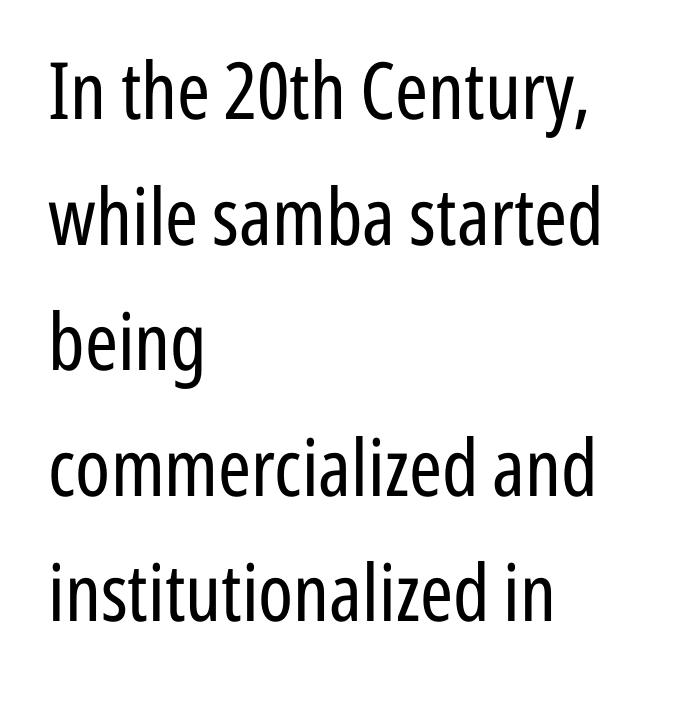
The image shows 79 px regular-weight, condensed sans-serif type, upright; set left-aligned, normal line spacing (1.59x), normal letter spacing, not underlined; low stroke contrast and a medium x-height.
